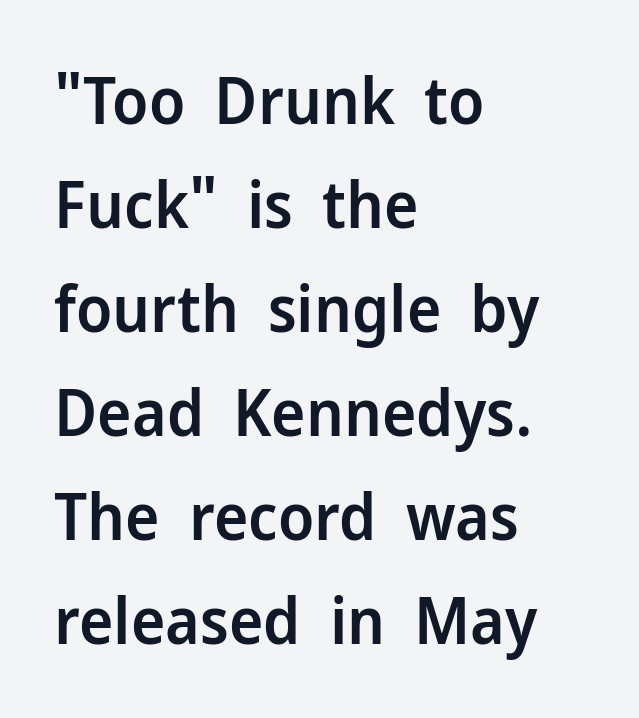
The image shows 65 px semibold sans-serif type, upright; set left-aligned, normal line spacing (1.6x), normal letter spacing, not underlined; low stroke contrast and a medium x-height.
